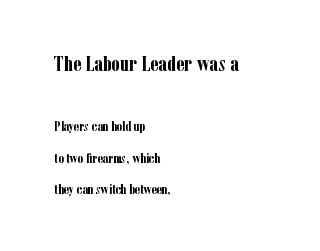
The image shows 22 px bold type, upright; set left-aligned, loose line spacing (2.22x), normal letter spacing, not underlined; the first (top) block is 1.57x larger.
